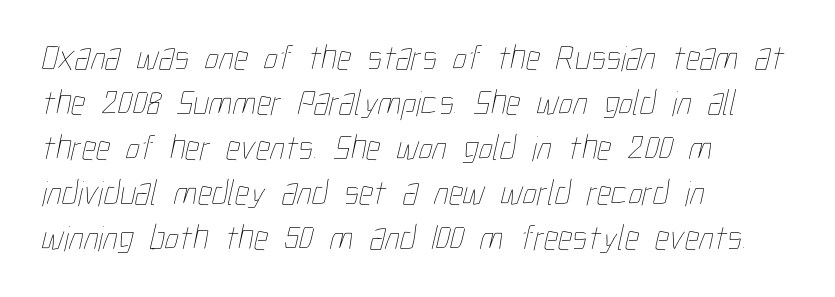
Q: Is the text bold? A: No.
Q: Is the text underlined? A: No.
Q: How is the paragraph aligned? A: Left-aligned.
Q: Is the spacing between letters normal or unusually wide? A: Normal.
Q: Is the spacing between lines tight, normal or loose? A: Normal.
Q: Width (condensed, normal, or wide)? A: Condensed.
Q: Stroke contrast? A: Low.
Q: x-height? A: Medium.
Q: Monospaced? A: No.
